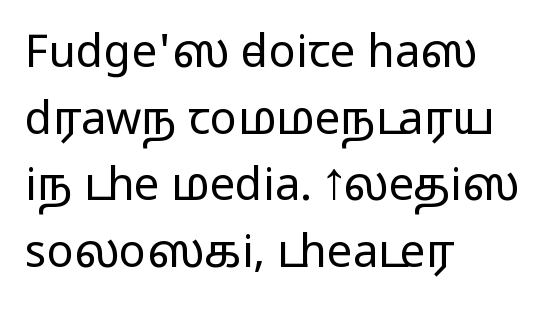
Q: Is the text bold? A: No.
Q: Is the text italic (slanted)? A: No, it is upright.
Q: Is the typeface a serif or a sans-serif typeface? A: Sans-serif.
Q: Is the text underlined? A: No.
Q: How is the paragraph aligned? A: Left-aligned.
Q: Is the spacing between letters normal or unusually wide? A: Normal.
Q: Is the spacing between lines tight, normal or loose? A: Normal.
Q: Width (condensed, normal, or wide)? A: Wide.
Q: Stroke contrast? A: Low.
Q: x-height? A: Medium.
Q: Monospaced? A: No.
